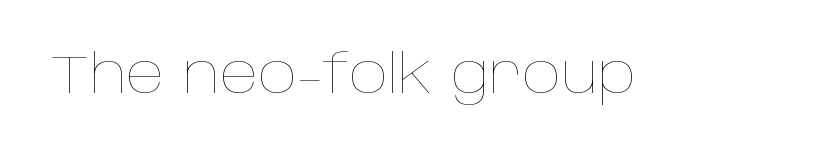
Q: Is the text bold? A: No.
Q: Is the text italic (slanted)? A: No, it is upright.
Q: Is the text underlined? A: No.
Q: Is the spacing between letters normal or unusually wide? A: Normal.
Q: Width (condensed, normal, or wide)? A: Normal.
Q: Stroke contrast? A: Low.
Q: x-height? A: Large.
Q: Monospaced? A: No.
